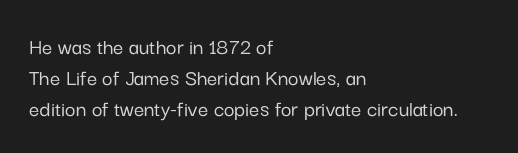
The designer left line spacing at the default. Glance below the letters and you will spot only blank space. The letters sit at their default tracking, neither squeezed nor spread. If you drew a line through each stem, it would be perfectly vertical. The compositor pushed each line to the left boundary.
